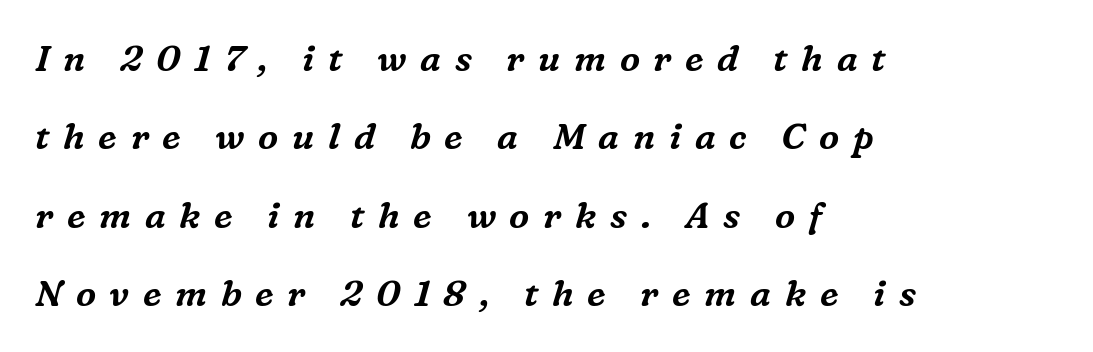
The image shows 36 px serif type, italic (leaning right); set left-aligned, loose line spacing (2.18x), unusually wide letter spacing (+0.38 em), not underlined; medium stroke contrast and a medium x-height.
